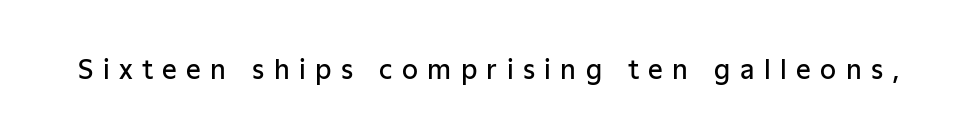
Q: Is the text bold? A: Semi-bold.
Q: Is the text italic (slanted)? A: No, it is upright.
Q: Is the text underlined? A: No.
Q: Is the spacing between letters normal or unusually wide? A: Unusually wide.
